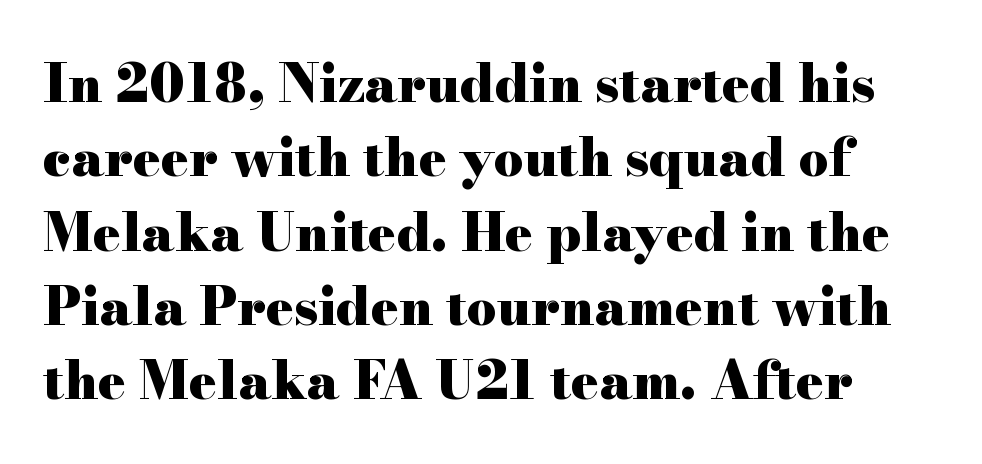
Q: Is the text bold? A: Yes.
Q: Is the text italic (slanted)? A: No, it is upright.
Q: Is the typeface a serif or a sans-serif typeface? A: Serif.
Q: Is the text underlined? A: No.
Q: Is the spacing between letters normal or unusually wide? A: Normal.
Q: Is the spacing between lines tight, normal or loose? A: Normal.
Q: Width (condensed, normal, or wide)? A: Wide.
Q: Stroke contrast? A: High.
Q: x-height? A: Small.
Q: Monospaced? A: No.
